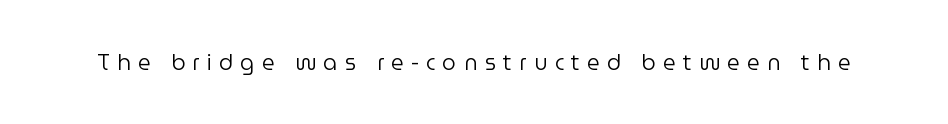
Q: Is the text bold? A: No.
Q: Is the text italic (slanted)? A: No, it is upright.
Q: Is the text underlined? A: No.
Q: Is the spacing between letters normal or unusually wide? A: Unusually wide.
